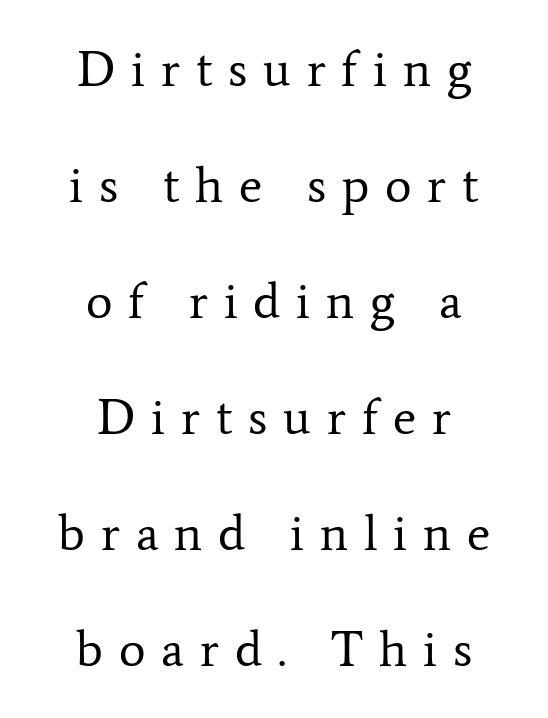
Q: Is the text bold? A: No.
Q: Is the text italic (slanted)? A: No, it is upright.
Q: Is the typeface a serif or a sans-serif typeface? A: Serif.
Q: Is the text underlined? A: No.
Q: How is the paragraph aligned? A: Centered.
Q: Is the spacing between letters normal or unusually wide? A: Unusually wide.
Q: Is the spacing between lines tight, normal or loose? A: Loose.
Q: Width (condensed, normal, or wide)? A: Normal.
Q: Stroke contrast? A: Low.
Q: x-height? A: Medium.
Q: Monospaced? A: No.
